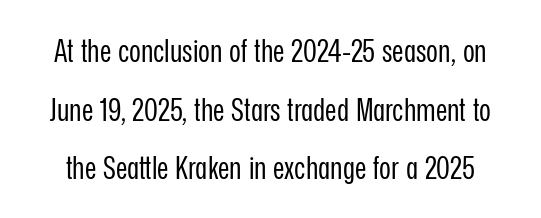
Q: Is the text bold? A: No.
Q: Is the text italic (slanted)? A: No, it is upright.
Q: Is the typeface a serif or a sans-serif typeface? A: Sans-serif.
Q: Is the text underlined? A: No.
Q: Is the spacing between letters normal or unusually wide? A: Normal.
Q: Width (condensed, normal, or wide)? A: Condensed.
Q: Stroke contrast? A: Low.
Q: x-height? A: Medium.
Q: Monospaced? A: No.
